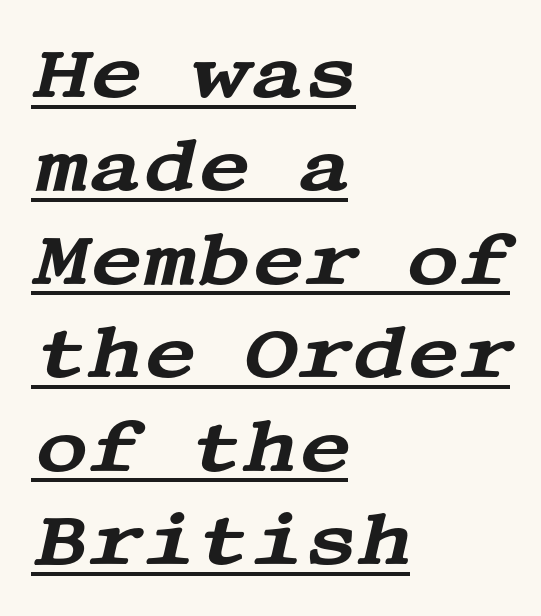
{"serif": "yes", "italic": "yes", "lean": "right", "slant_degrees": 13, "width": "wide", "stroke_contrast": "medium", "x_height": "large", "underline": "yes", "align": "left", "line_spacing": "normal", "line_spacing_ratio": 1.28, "letter_spacing": "normal", "letter_spacing_em": 0.0, "glyph_px": 73}
